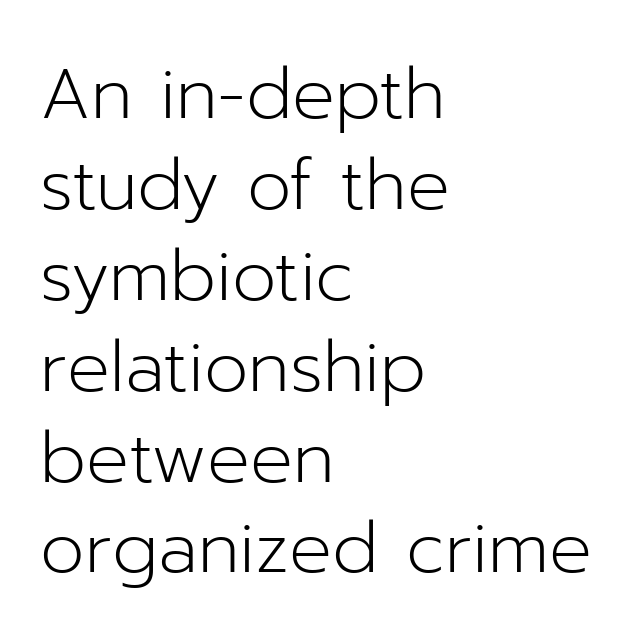
The passage shown is typed in a proportional face where columns would drift. The gaps between neighbouring characters are ordinary and unremarkable. Stroke mass is kept to a normal reading level or below. In terms of posture, this sample is upright.
